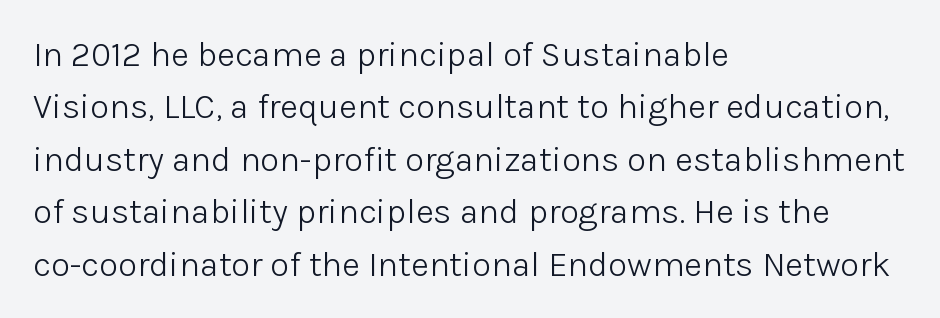
Q: Is the text bold? A: No.
Q: Is the text italic (slanted)? A: No, it is upright.
Q: Is the typeface a serif or a sans-serif typeface? A: Sans-serif.
Q: Is the text underlined? A: No.
Q: How is the paragraph aligned? A: Left-aligned.
Q: Is the spacing between letters normal or unusually wide? A: Normal.
Q: Is the spacing between lines tight, normal or loose? A: Normal.
Q: Width (condensed, normal, or wide)? A: Normal.
Q: Stroke contrast? A: Low.
Q: x-height? A: Medium.
Q: Monospaced? A: No.
